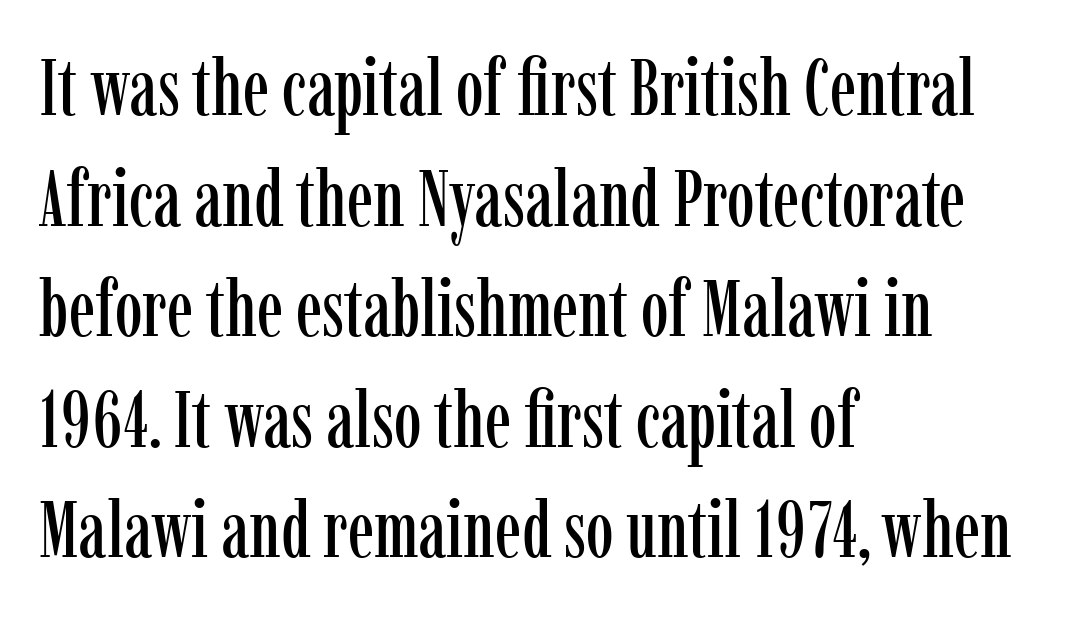
Leading: standard. Type style note: has serifs. The foot of each line stays bare and open. These lines are rendered in a variable-pitch font. Style check: upright. Which margin do the lines hug? The left one — the right edge is uneven.
